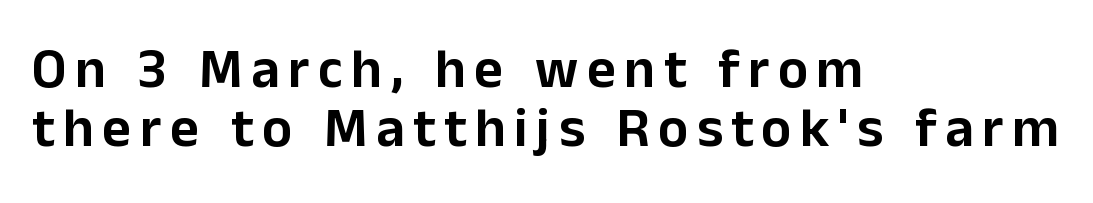
The space beneath each line is pristine and unruled. Serifs: no, the terminals of the letterforms are clean. The lettering stays uniformly vertical, giving the passage a roman look. A typesetter would call this proportional, since set widths differ per character. Summary of vertical rhythm: compact, with narrow interline spacing. Line beginnings align vertically; line endings do not.
